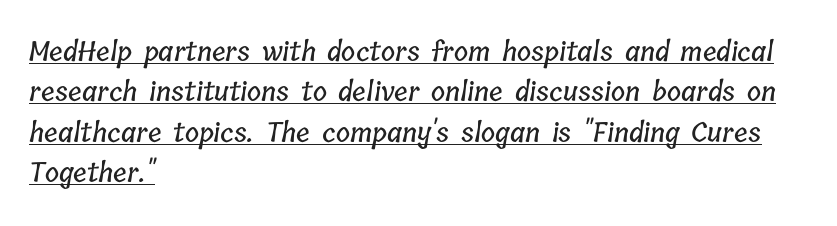
The letters sit at their default tracking, neither squeezed nor spread. Each new line begins a customary step beneath the previous one. These lines are set flush left with a ragged right edge. Looks like someone drew a line under every word here.
